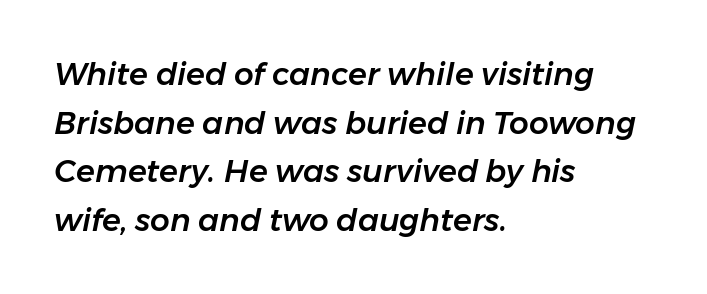
Emphasis-style slanted type is in use. Descenders hang freely into open space. Does the copy run flush right? No — it runs flush left. Evenly set lines give the paragraph a standard silhouette.
